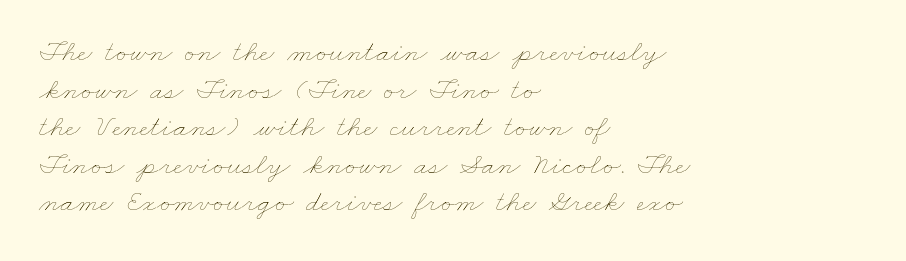
The image shows 31 px thin, wide type; set left-aligned, line spacing 1.21x, normal letter spacing, not underlined; low stroke contrast and a small x-height.
